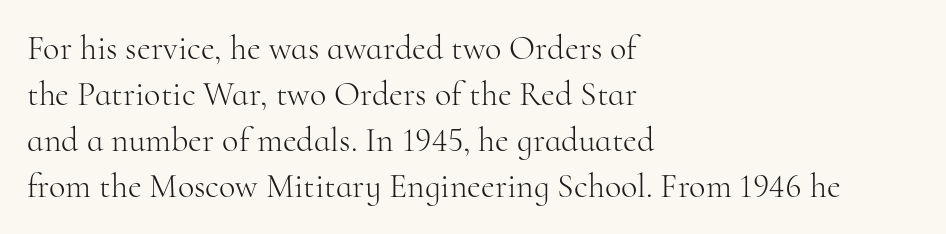
Q: Is the text bold? A: No.
Q: Is the text italic (slanted)? A: No, it is upright.
Q: Is the typeface a serif or a sans-serif typeface? A: Serif.
Q: Is the text underlined? A: No.
Q: How is the paragraph aligned? A: Left-aligned.
Q: Is the spacing between letters normal or unusually wide? A: Normal.
Q: Is the spacing between lines tight, normal or loose? A: Normal.
Q: Width (condensed, normal, or wide)? A: Normal.
Q: Stroke contrast? A: High.
Q: x-height? A: Small.
Q: Monospaced? A: No.
